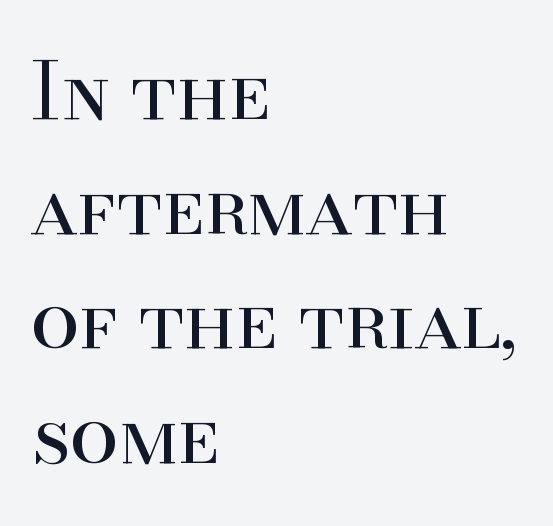
{"serif": "yes", "italic": "no", "bold": "no", "weight": "regular", "width": "normal", "stroke_contrast": "high", "x_height": "small", "monospaced": "no", "underline": "no", "align": "left", "line_spacing": "normal", "line_spacing_ratio": 1.47, "letter_spacing": "normal", "letter_spacing_em": 0.0, "glyph_px": 78}
